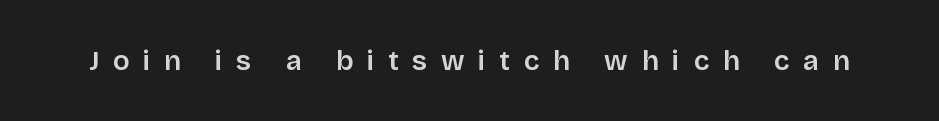
{"serif": "no", "italic": "no", "width": "normal", "stroke_contrast": "low", "x_height": "large", "monospaced": "no", "underline": "no", "letter_spacing": "wide", "letter_spacing_em": 0.49, "glyph_px": 28}
